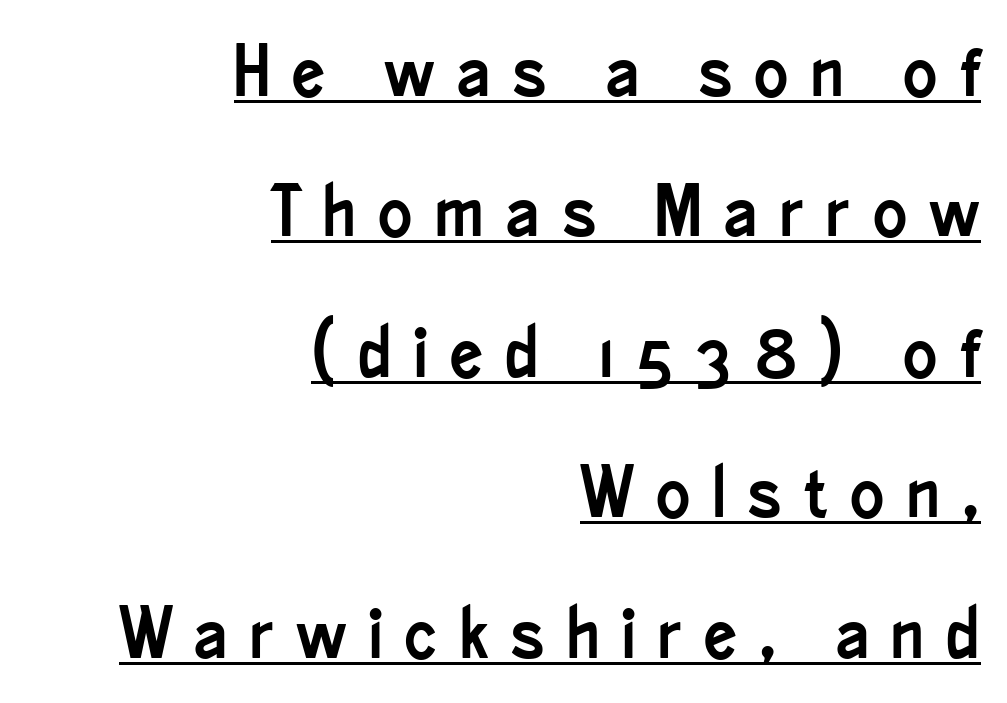
The image shows 72 px condensed sans-serif type, upright; set right-aligned, loose line spacing (1.95x), unusually wide letter spacing (+0.31 em), underlined; low stroke contrast and a small x-height.
